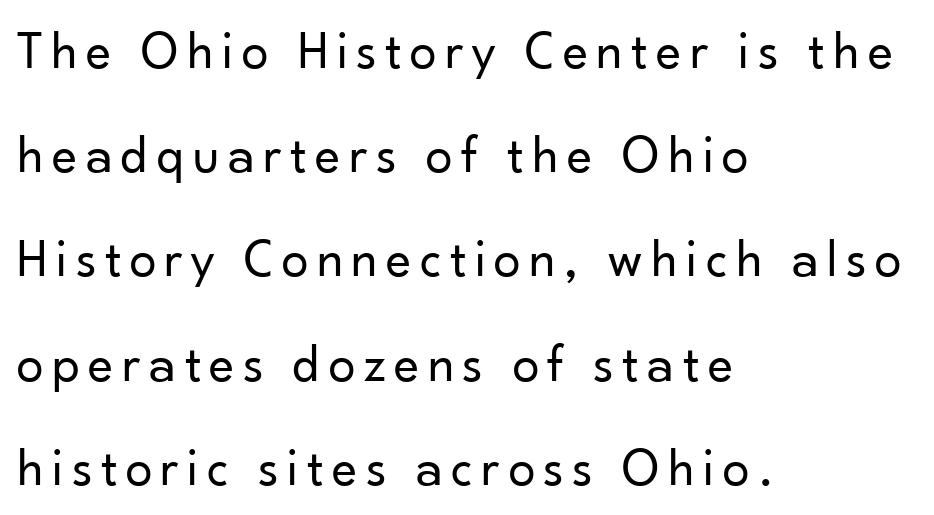
Q: Is the text bold? A: No.
Q: Is the text italic (slanted)? A: No, it is upright.
Q: Is the typeface a serif or a sans-serif typeface? A: Sans-serif.
Q: Is the text underlined? A: No.
Q: How is the paragraph aligned? A: Left-aligned.
Q: Is the spacing between lines tight, normal or loose? A: Loose.
Q: Width (condensed, normal, or wide)? A: Normal.
Q: Stroke contrast? A: Low.
Q: x-height? A: Small.
Q: Monospaced? A: No.
